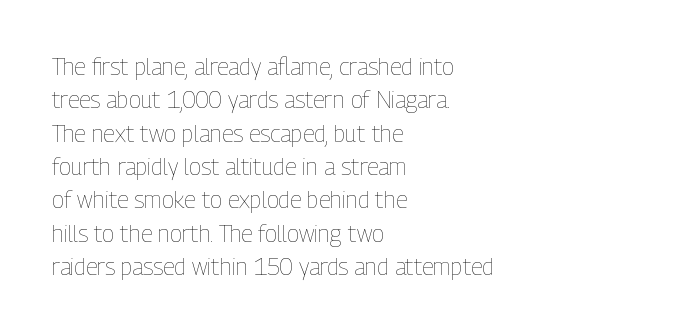
Q: Is the text bold? A: No.
Q: Is the text italic (slanted)? A: No, it is upright.
Q: Is the text underlined? A: No.
Q: How is the paragraph aligned? A: Left-aligned.
Q: Is the spacing between letters normal or unusually wide? A: Normal.
Q: Is the spacing between lines tight, normal or loose? A: Normal.
